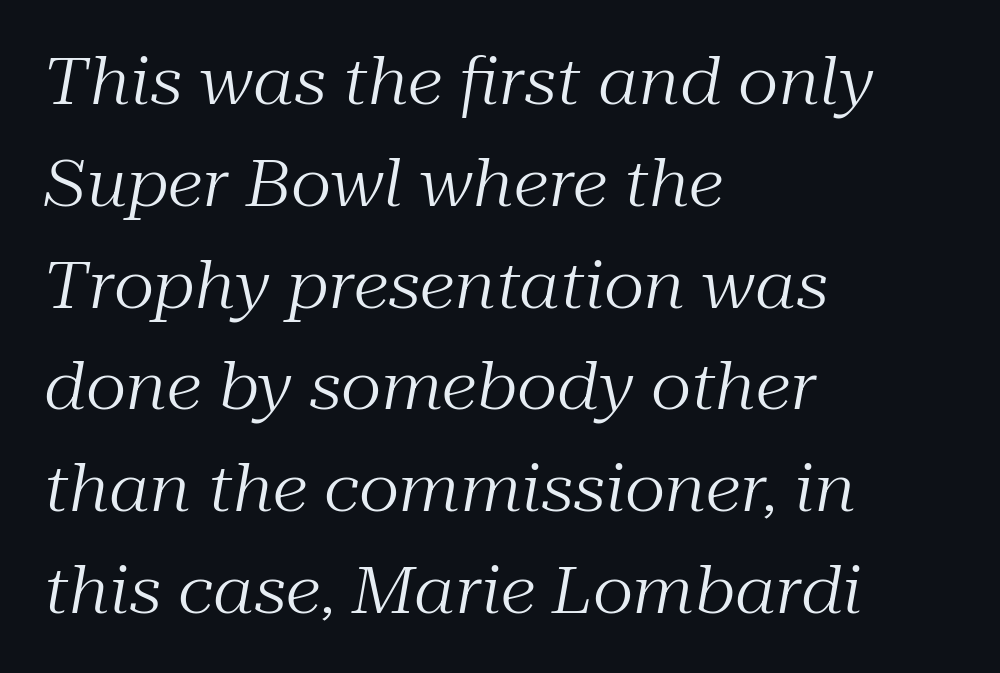
Q: Is the text bold? A: No.
Q: Is the text italic (slanted)? A: Yes, it leans right by about 10 degrees.
Q: Is the typeface a serif or a sans-serif typeface? A: Serif.
Q: Is the text underlined? A: No.
Q: How is the paragraph aligned? A: Left-aligned.
Q: Is the spacing between letters normal or unusually wide? A: Normal.
Q: Is the spacing between lines tight, normal or loose? A: Normal.
Q: Width (condensed, normal, or wide)? A: Normal.
Q: Stroke contrast? A: Medium.
Q: x-height? A: Medium.
Q: Monospaced? A: No.
